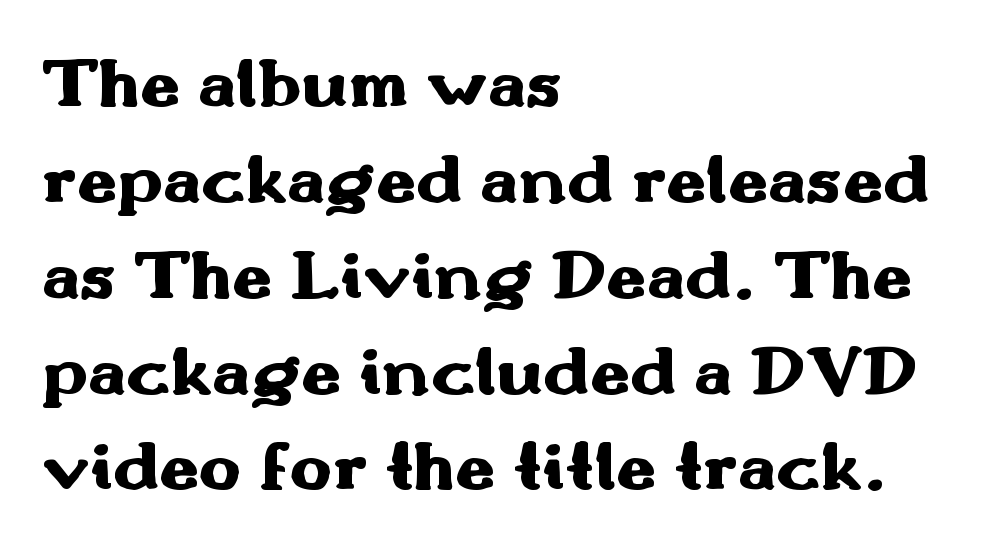
{"serif": "no", "italic": "no", "bold": "yes", "weight": "heavy", "width": "wide", "stroke_contrast": "medium", "x_height": "small", "monospaced": "no", "underline": "no", "align": "left", "line_spacing": "normal", "line_spacing_ratio": 1.35, "letter_spacing": "normal", "letter_spacing_em": 0.0, "glyph_px": 71}
